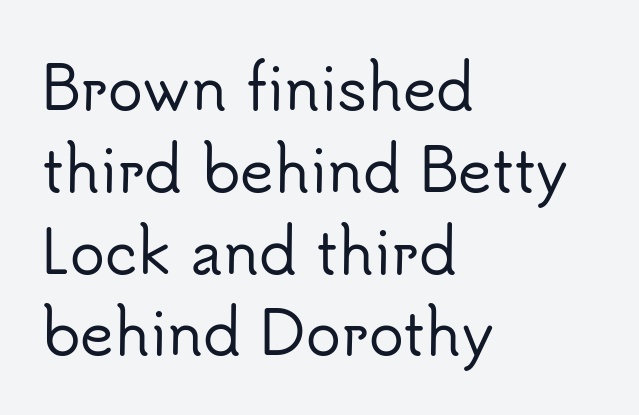
{"serif": "no", "italic": "no", "width": "normal", "stroke_contrast": "low", "x_height": "small", "monospaced": "no", "underline": "no", "align": "left", "line_spacing": "normal", "line_spacing_ratio": 1.41, "letter_spacing": "normal", "letter_spacing_em": 0.0, "glyph_px": 58}
